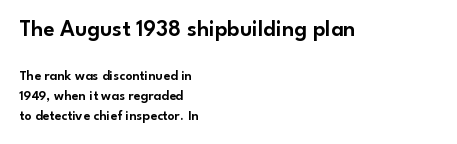
{"italic": "no", "underline": "no", "align": "left", "line_spacing": "normal", "line_spacing_ratio": 1.43, "letter_spacing": "normal", "letter_spacing_em": 0.0, "larger_block": "first", "size_ratio": 1.64, "glyph_px": 23}
